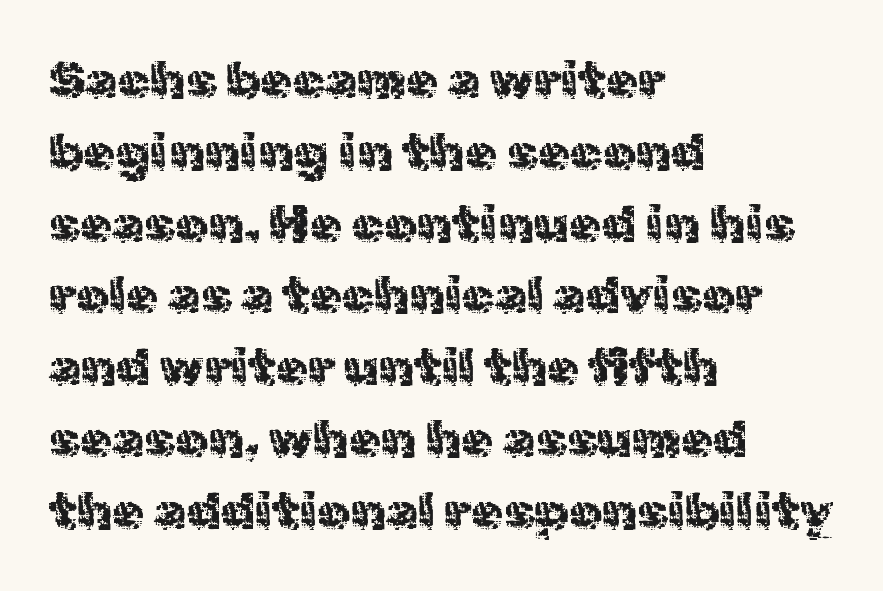
{"serif": "no", "italic": "no", "bold": "no", "weight": "regular", "width": "normal", "x_height": "medium", "monospaced": "no", "underline": "no", "align": "left", "line_spacing": "normal", "line_spacing_ratio": 1.38, "letter_spacing": "normal", "letter_spacing_em": 0.0, "glyph_px": 52}
